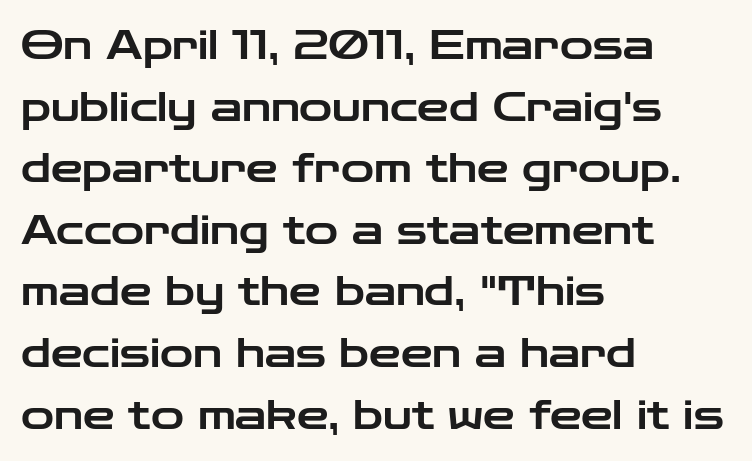
The image shows 40 px wide sans-serif type, upright; set left-aligned, normal line spacing (1.54x), normal letter spacing, not underlined; low stroke contrast and a medium x-height.
